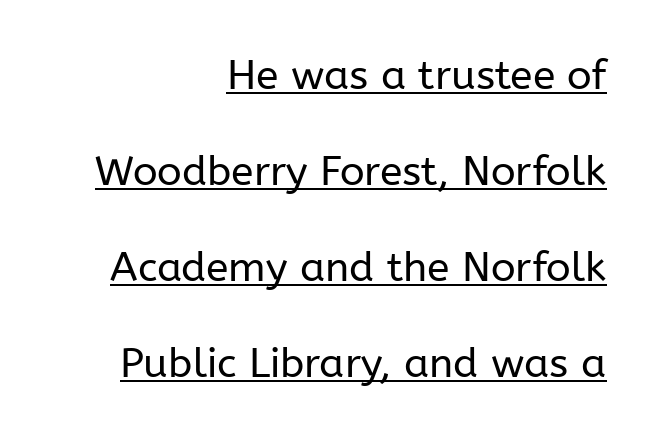
Default kerning and tracking; the words read as compact shapes. These lines stack with their right ends in a neat column. Compared with undecorated copy, this sample adds a rule below the words. A typesetter would call this leading open, well beyond the default.
